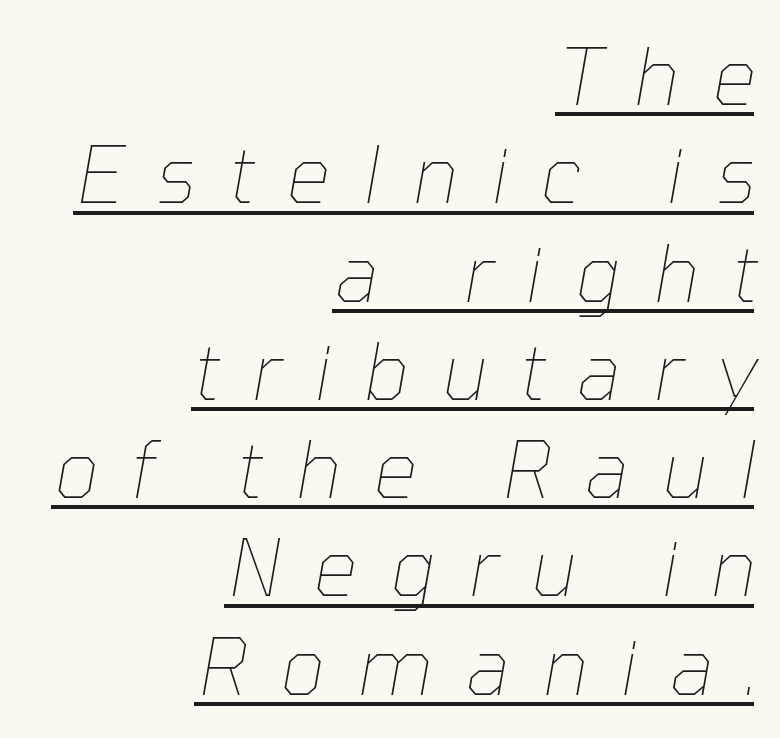
Q: Is the text bold? A: No.
Q: Is the text italic (slanted)? A: Yes, it leans right by about 10 degrees.
Q: Is the text underlined? A: Yes.
Q: How is the paragraph aligned? A: Right-aligned.
Q: Is the spacing between letters normal or unusually wide? A: Unusually wide.
Q: Is the spacing between lines tight, normal or loose? A: Normal.
Q: Width (condensed, normal, or wide)? A: Normal.
Q: Stroke contrast? A: Low.
Q: x-height? A: Medium.
Q: Monospaced? A: No.
